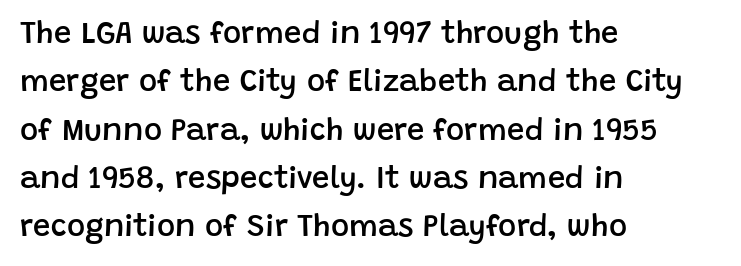
The space directly below the letters is spotless. The rows are spaced the way most documents space them. You could call the tracking neutral — neither tight nor loose. The designer went with a sans here, leaving each stem footless. Horizontally, the lines are justified to the leading edge only.
